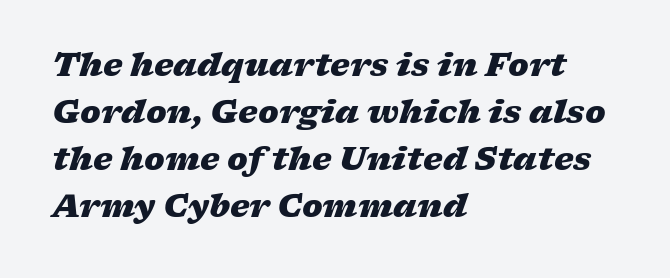
The image shows 31 px heavy, wide type, italic (leaning right); set left-aligned, normal line spacing (1.52x), normal letter spacing, not underlined; low stroke contrast and a medium x-height.
